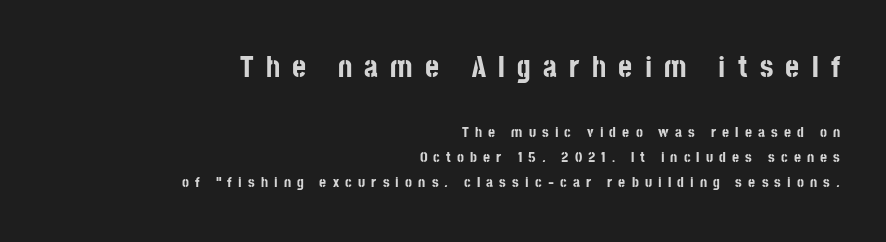
Q: Is the text bold? A: Yes.
Q: Is the text italic (slanted)? A: No, it is upright.
Q: Is the typeface a serif or a sans-serif typeface? A: Sans-serif.
Q: Is the text underlined? A: No.
Q: How is the paragraph aligned? A: Right-aligned.
Q: Is the spacing between letters normal or unusually wide? A: Unusually wide.
Q: Is the spacing between lines tight, normal or loose? A: Normal.
Q: Which block of text is set in a larger size, the first (top) or the second (bottom)? A: The first (top) one.
Q: Width (condensed, normal, or wide)? A: Condensed.
Q: Stroke contrast? A: Low.
Q: x-height? A: Large.
Q: Monospaced? A: No.
